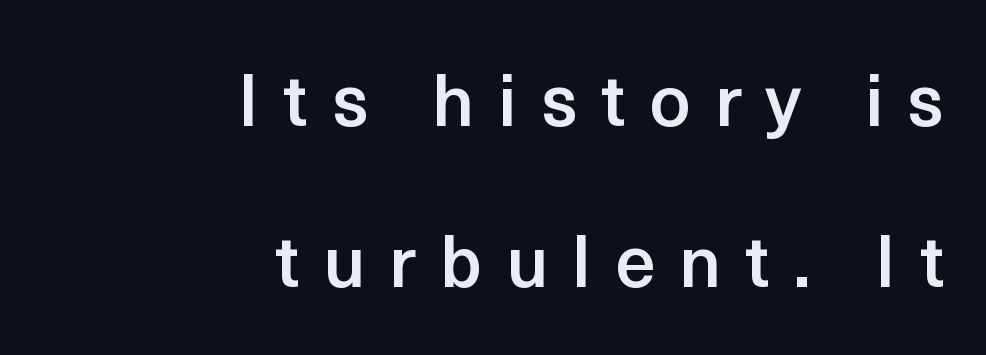
Q: Is the text bold? A: Semi-bold.
Q: Is the text italic (slanted)? A: No, it is upright.
Q: Is the typeface a serif or a sans-serif typeface? A: Sans-serif.
Q: Is the text underlined? A: No.
Q: How is the paragraph aligned? A: Right-aligned.
Q: Is the spacing between letters normal or unusually wide? A: Unusually wide.
Q: Is the spacing between lines tight, normal or loose? A: Loose.
Q: Width (condensed, normal, or wide)? A: Normal.
Q: x-height? A: Medium.
Q: Monospaced? A: No.
